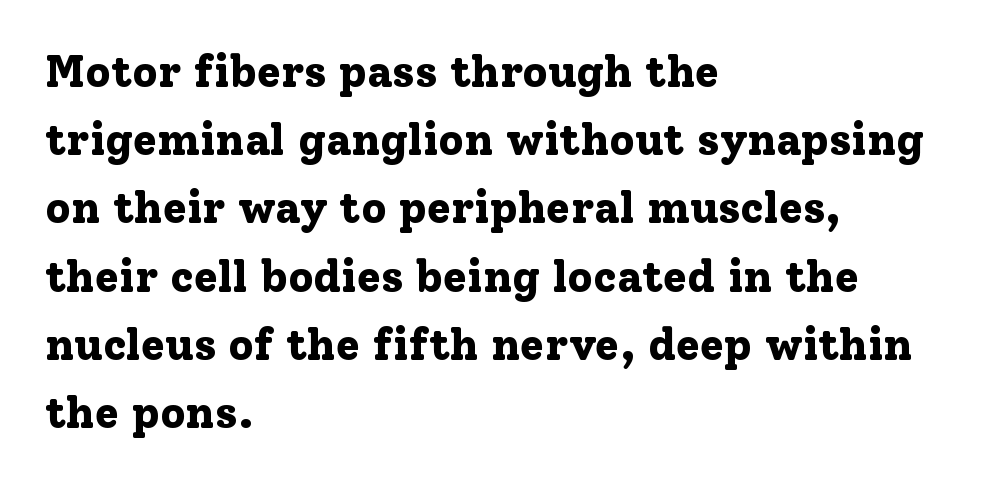
The image shows 44 px bold serif type, upright; set left-aligned, normal line spacing (1.55x), normal letter spacing, not underlined; low stroke contrast and a medium x-height.
